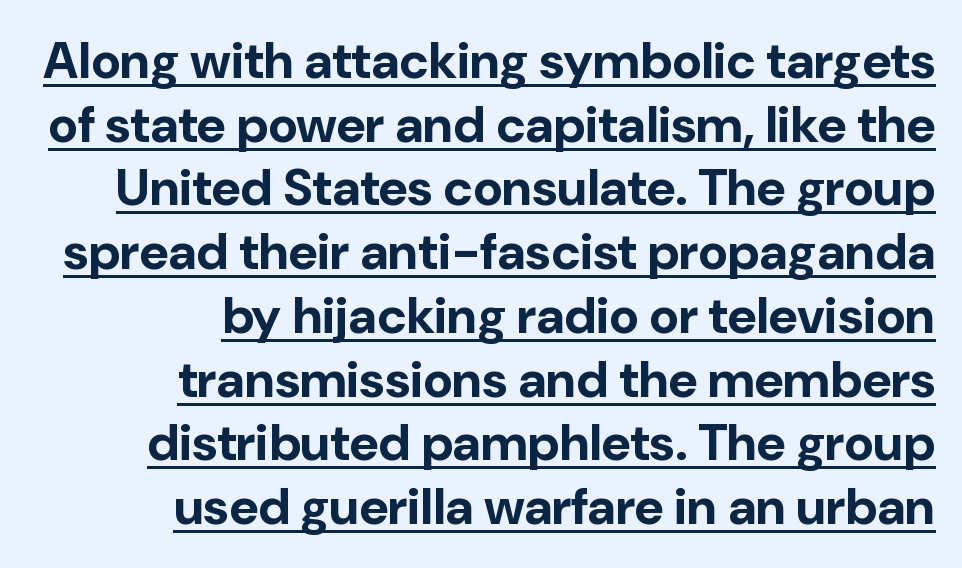
Q: Is the text bold? A: Yes.
Q: Is the text italic (slanted)? A: No, it is upright.
Q: Is the typeface a serif or a sans-serif typeface? A: Sans-serif.
Q: Is the text underlined? A: Yes.
Q: How is the paragraph aligned? A: Right-aligned.
Q: Is the spacing between letters normal or unusually wide? A: Normal.
Q: Is the spacing between lines tight, normal or loose? A: Normal.
Q: Width (condensed, normal, or wide)? A: Normal.
Q: Stroke contrast? A: Low.
Q: x-height? A: Medium.
Q: Monospaced? A: No.
